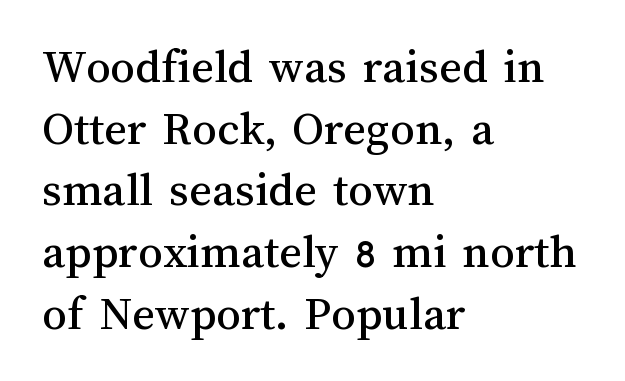
The image shows 49 px text type, upright; set left-aligned, normal line spacing (1.26x), normal letter spacing, not underlined; medium stroke contrast and a medium x-height.
